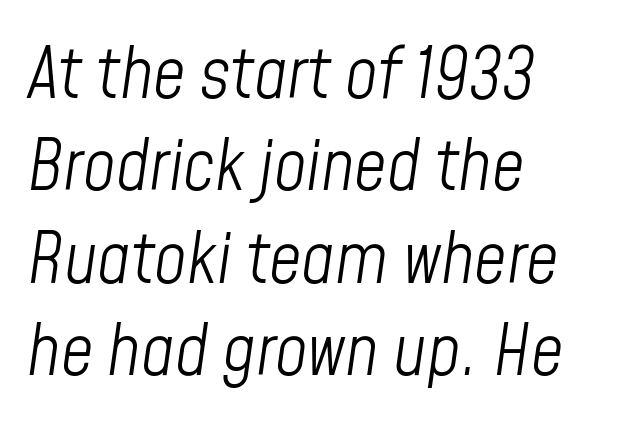
Q: Is the text bold? A: No.
Q: Is the text italic (slanted)? A: Yes, it leans right by about 8 degrees.
Q: Is the text underlined? A: No.
Q: How is the paragraph aligned? A: Left-aligned.
Q: Is the spacing between letters normal or unusually wide? A: Normal.
Q: Is the spacing between lines tight, normal or loose? A: Normal.
Q: Width (condensed, normal, or wide)? A: Condensed.
Q: Stroke contrast? A: Low.
Q: x-height? A: Medium.
Q: Monospaced? A: No.
